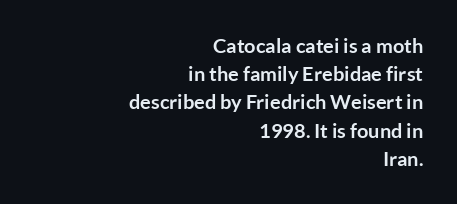
The image shows 20 px bold type, upright; set right-aligned, normal line spacing (1.41x), normal letter spacing, not underlined.
